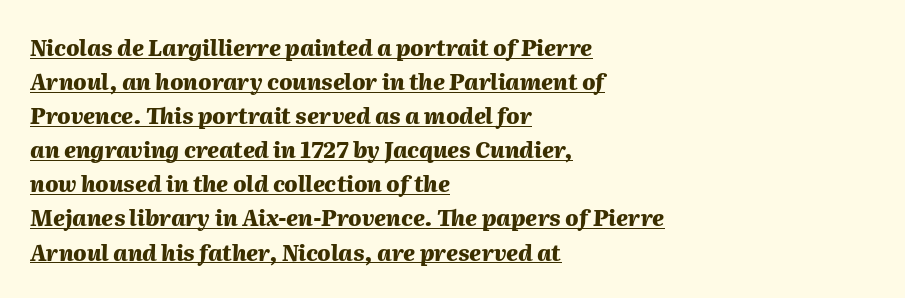
Q: Is the text bold? A: Yes.
Q: Is the text italic (slanted)? A: Yes, it leans right by about 2 degrees.
Q: Is the text underlined? A: Yes.
Q: How is the paragraph aligned? A: Left-aligned.
Q: Is the spacing between letters normal or unusually wide? A: Normal.
Q: Is the spacing between lines tight, normal or loose? A: Normal.
